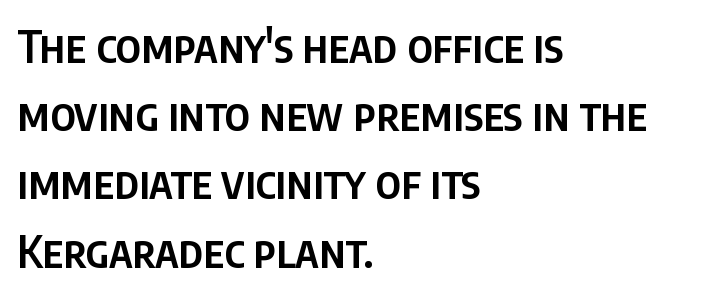
Q: Is the text bold? A: Semi-bold.
Q: Is the text italic (slanted)? A: No, it is upright.
Q: Is the typeface a serif or a sans-serif typeface? A: Sans-serif.
Q: Is the text underlined? A: No.
Q: How is the paragraph aligned? A: Left-aligned.
Q: Is the spacing between letters normal or unusually wide? A: Normal.
Q: Is the spacing between lines tight, normal or loose? A: Normal.
Q: Width (condensed, normal, or wide)? A: Condensed.
Q: Stroke contrast? A: Low.
Q: x-height? A: Large.
Q: Monospaced? A: No.
